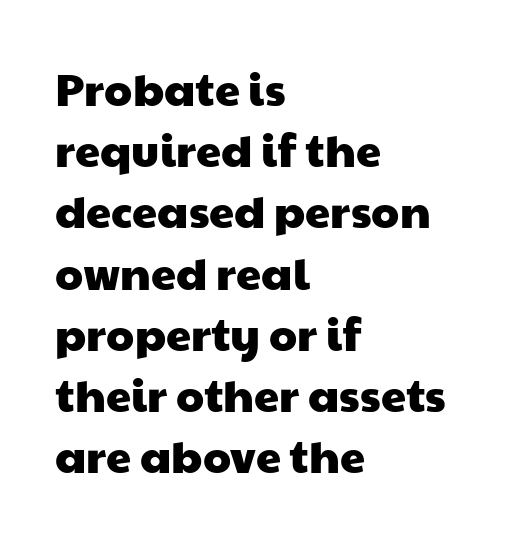
This rendering leaves character spacing at its baseline value. Clear beneath every line of the passage. Vertically, the passage feels balanced, rows spaced as you'd expect. Typographically, this falls in the sans-serif category. The face used here is proportionally spaced, like ordinary book or web type.
